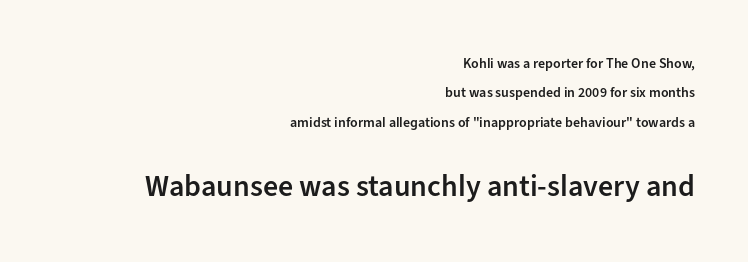
The image shows 30 px semibold sans-serif type, upright; set right-aligned, loose line spacing (2.1x), normal letter spacing, not underlined; the second (bottom) block is 2.14x larger; low stroke contrast and a medium x-height.
